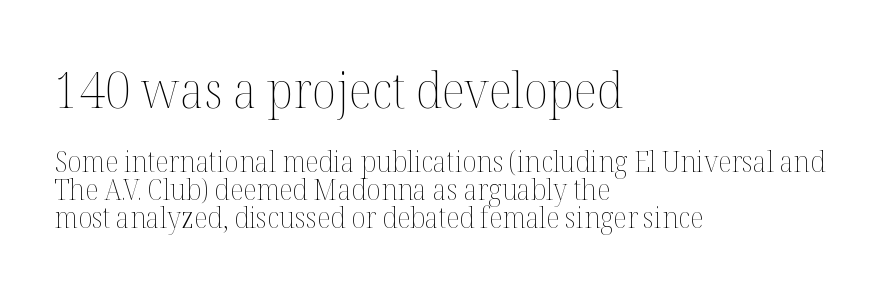
The image shows 50 px thin type, upright; set left-aligned, tight line spacing (0.95x), normal letter spacing, not underlined; the first (top) block is 1.72x larger; medium stroke contrast and a medium x-height.
